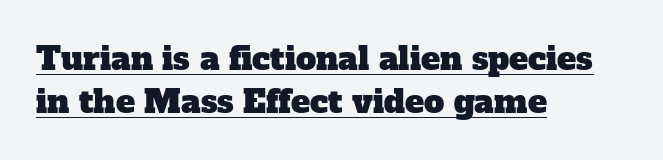
Q: Is the typeface a serif or a sans-serif typeface? A: Serif.
Q: Is the text underlined? A: Yes.
Q: How is the paragraph aligned? A: Left-aligned.
Q: Is the spacing between letters normal or unusually wide? A: Normal.
Q: Is the spacing between lines tight, normal or loose? A: Normal.
Q: Width (condensed, normal, or wide)? A: Normal.
Q: Stroke contrast? A: Low.
Q: x-height? A: Medium.
Q: Monospaced? A: No.
